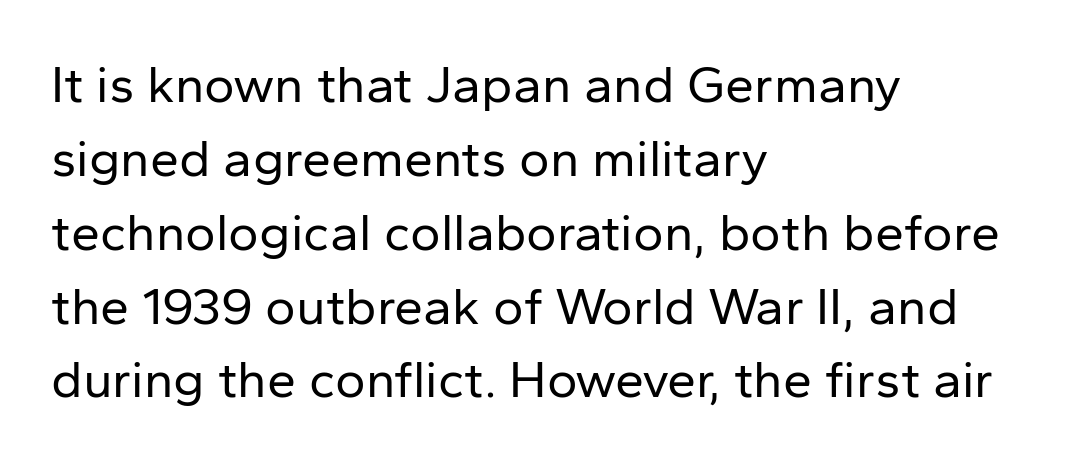
Q: Is the text bold? A: No.
Q: Is the text italic (slanted)? A: No, it is upright.
Q: Is the typeface a serif or a sans-serif typeface? A: Sans-serif.
Q: Is the text underlined? A: No.
Q: How is the paragraph aligned? A: Left-aligned.
Q: Is the spacing between letters normal or unusually wide? A: Normal.
Q: Is the spacing between lines tight, normal or loose? A: Normal.
Q: Width (condensed, normal, or wide)? A: Normal.
Q: Stroke contrast? A: Low.
Q: x-height? A: Medium.
Q: Monospaced? A: No.
